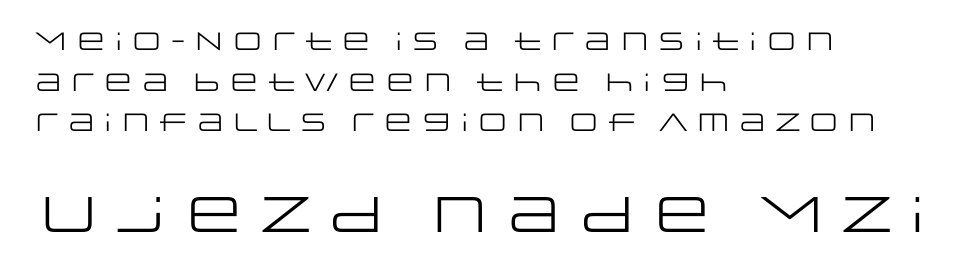
{"serif": "no", "italic": "no", "bold": "no", "weight": "regular", "width": "wide", "stroke_contrast": "low", "x_height": "large", "monospaced": "no", "underline": "no", "align": "left", "line_spacing": "normal", "line_spacing_ratio": 1.63, "letter_spacing": "normal", "letter_spacing_em": 0.0, "larger_block": "second", "size_ratio": 2.0, "glyph_px": 50}
